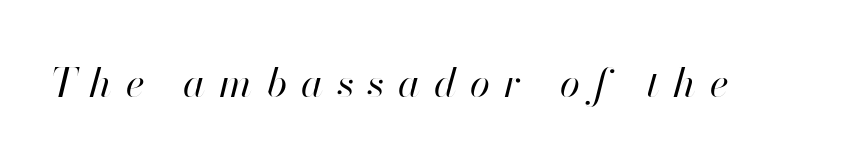
{"italic": "yes", "lean": "right", "slant_degrees": 13, "bold": "no", "weight": "regular", "width": "normal", "stroke_contrast": "high", "x_height": "small", "monospaced": "no", "underline": "no", "letter_spacing": "wide", "letter_spacing_em": 0.34, "glyph_px": 41}
